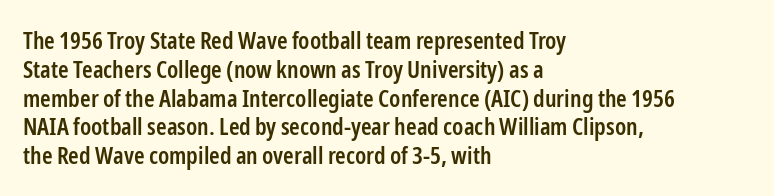
Line beginnings align vertically; line endings do not. The string is rendered with underlining switched off. Emphasis by weight is partial: semibold. Italic? Not at all — the glyphs are vertical. Caption: standard tracking, unaltered.
